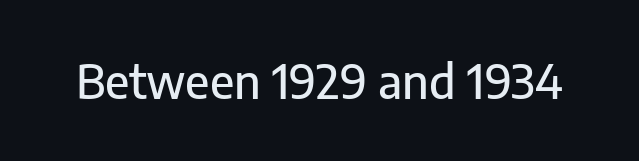
Q: Is the text italic (slanted)? A: No, it is upright.
Q: Is the typeface a serif or a sans-serif typeface? A: Sans-serif.
Q: Is the text underlined? A: No.
Q: Is the spacing between letters normal or unusually wide? A: Normal.
Q: Width (condensed, normal, or wide)? A: Normal.
Q: Stroke contrast? A: Low.
Q: x-height? A: Medium.
Q: Monospaced? A: No.
